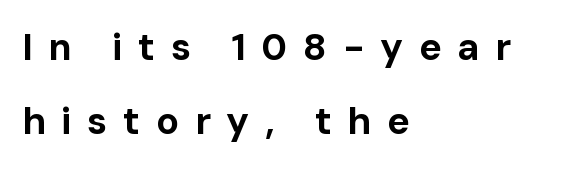
Q: Is the text bold? A: Yes.
Q: Is the text italic (slanted)? A: No, it is upright.
Q: Is the typeface a serif or a sans-serif typeface? A: Sans-serif.
Q: Is the text underlined? A: No.
Q: How is the paragraph aligned? A: Left-aligned.
Q: Is the spacing between letters normal or unusually wide? A: Unusually wide.
Q: Is the spacing between lines tight, normal or loose? A: Loose.
Q: Width (condensed, normal, or wide)? A: Normal.
Q: Stroke contrast? A: Low.
Q: x-height? A: Medium.
Q: Monospaced? A: No.
